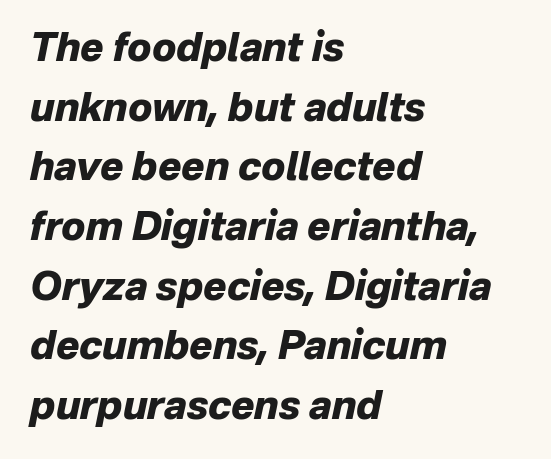
{"italic": "yes", "lean": "right", "slant_degrees": 12, "bold": "yes", "weight": "heavy", "width": "normal", "stroke_contrast": "low", "x_height": "medium", "monospaced": "no", "underline": "no", "align": "left", "line_spacing": "normal", "line_spacing_ratio": 1.53, "letter_spacing": "normal", "letter_spacing_em": 0.0, "glyph_px": 39}
